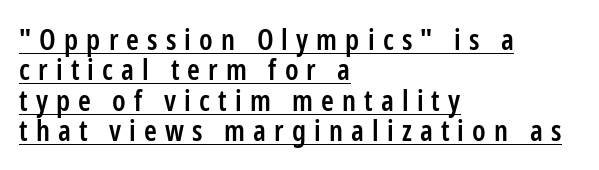
The image shows 29 px semibold, condensed sans-serif type, upright; set left-aligned, tight line spacing (1.05x), unusually wide letter spacing (+0.28 em), underlined; low stroke contrast and a medium x-height.
